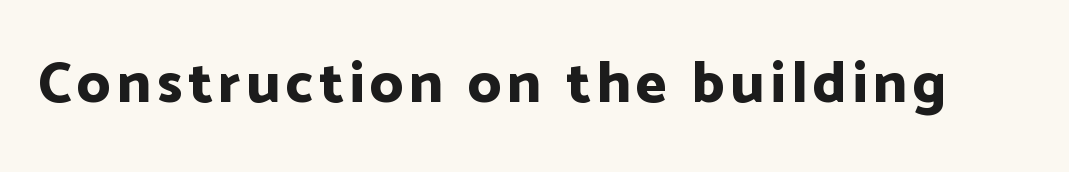
The passage shown is typeset with a sans-serif family. The zone under the glyphs is completely vacant. I'd describe the lettering as bold — thick and assertive. Here the designer chose a conventional face with non-uniform glyph widths. Italic: no, the glyphs are upright roman.
